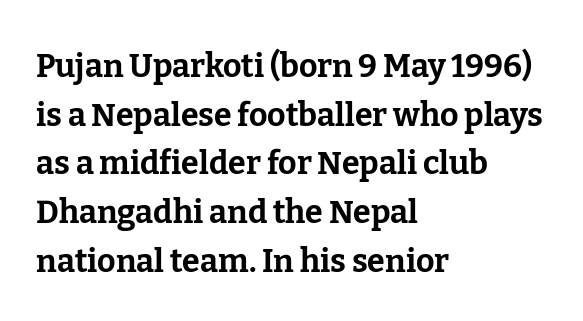
The text was rendered using a seriffed face with decorative stroke endings. You could not count columns in this text — the font is proportionally spaced. Strong, thick strokes mark this as bold type. Between one letter and the next there's only the usual sliver of space. The passage shown is not underscored anywhere. Which margin do the lines hug? The left one — the right edge is uneven.
